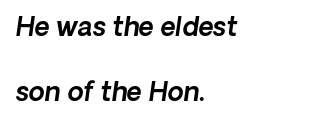
The image shows 26 px text type; set left-aligned, loose line spacing (2.5x), normal letter spacing, not underlined.
